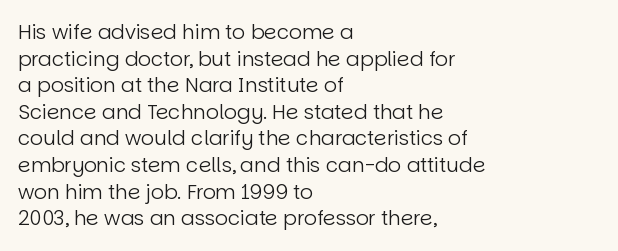
Does the copy run flush right? No — it runs flush left. The block of text has a typical density, with ordinary space between rows. This sample uses plain, unmodified letter spacing. The zone under the glyphs is completely vacant. A roman cut, with each character standing at attention. Stem width sits at or under what a default text font uses.
